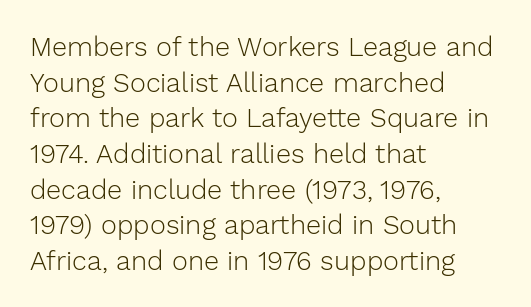
{"italic": "no", "bold": "no", "underline": "no", "align": "left", "line_spacing": "normal", "line_spacing_ratio": 1.32, "letter_spacing": "normal", "letter_spacing_em": 0.0, "glyph_px": 27}
